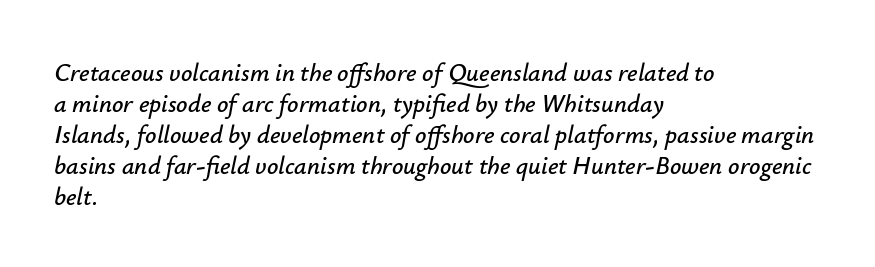
Q: Is the text italic (slanted)? A: Yes, it leans right by about 12 degrees.
Q: Is the text underlined? A: No.
Q: How is the paragraph aligned? A: Left-aligned.
Q: Is the spacing between letters normal or unusually wide? A: Normal.
